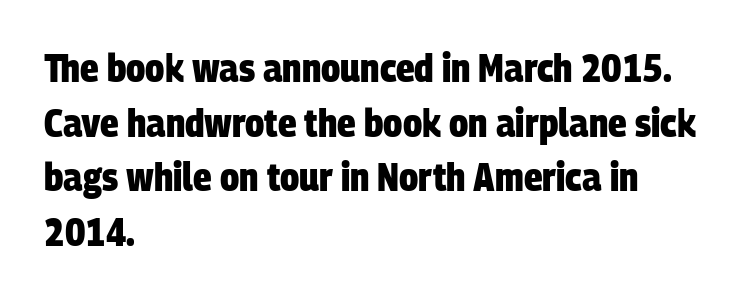
The glyphs in this specimen are sans serif. These lines stack with their left ends in a neat column. Stroke thickness is high; the sample reads as a true bold. Summary of vertical rhythm: regular, with standard interline spacing. A typesetter would call this zero additional tracking. Spacing verdict: proportional, widths tailored to each character.
